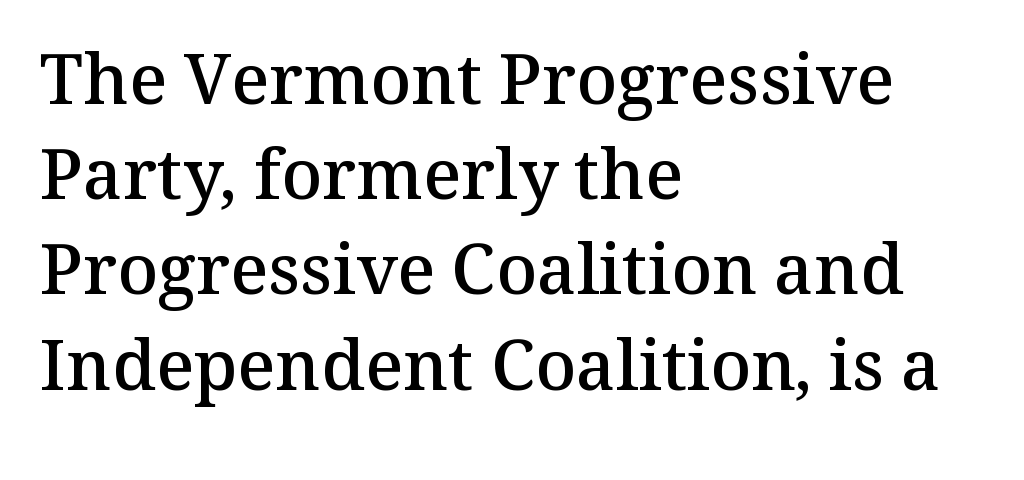
{"serif": "yes", "italic": "no", "bold": "semi", "weight": "semibold", "width": "normal", "stroke_contrast": "medium", "x_height": "medium", "monospaced": "no", "underline": "no", "align": "left", "line_spacing": "normal", "line_spacing_ratio": 1.36, "letter_spacing": "normal", "letter_spacing_em": 0.0, "glyph_px": 70}
